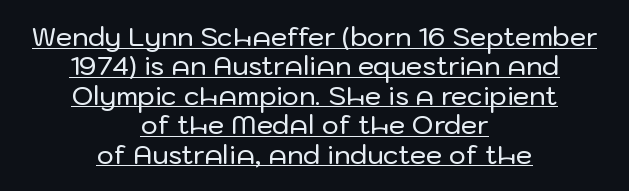
The setting favours the middle, as headings and verse often do. Underline: present. Does extra space separate the letters? No, they use regular spacing. This sample uses an upright cut, with every glyph sitting square on the baseline. Each new line begins almost immediately beneath the previous one.
